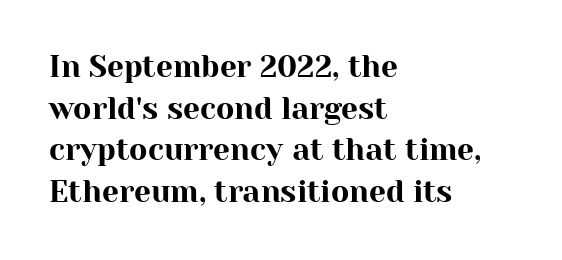
{"serif": "yes", "italic": "no", "width": "normal", "stroke_contrast": "high", "x_height": "medium", "monospaced": "no", "underline": "no", "align": "left", "line_spacing": "normal", "line_spacing_ratio": 1.39, "letter_spacing": "normal", "letter_spacing_em": 0.0, "glyph_px": 30}
